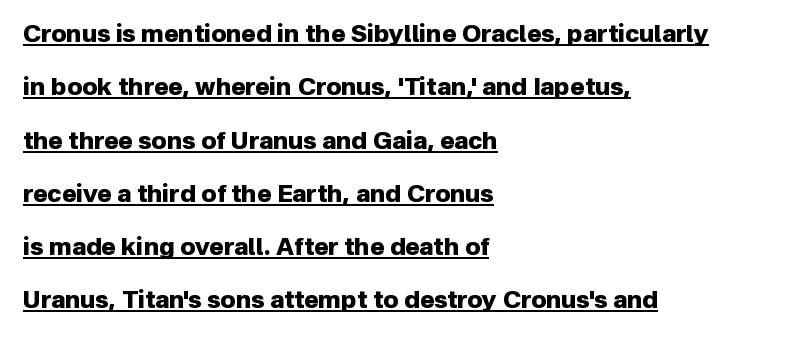
{"italic": "no", "bold": "yes", "underline": "yes", "align": "left", "line_spacing": "loose", "line_spacing_ratio": 2.22, "letter_spacing": "normal", "letter_spacing_em": 0.0, "glyph_px": 24}
